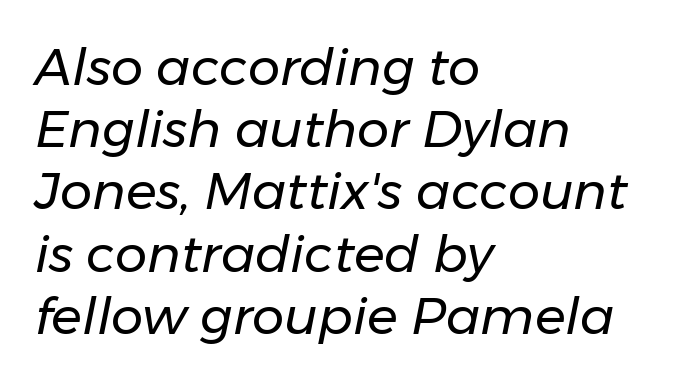
The image shows 51 px regular-weight type, italic (leaning right); set left-aligned, line spacing 1.22x, normal letter spacing, not underlined; low stroke contrast and a medium x-height.
